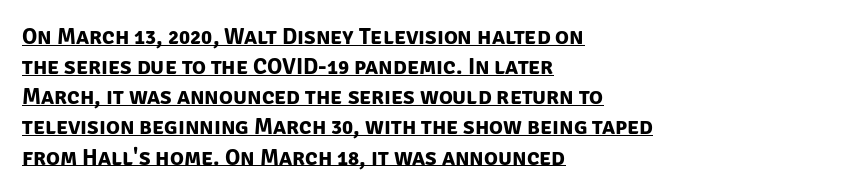
{"bold": "yes", "underline": "yes", "align": "left", "line_spacing": "normal", "line_spacing_ratio": 1.31, "letter_spacing": "normal", "letter_spacing_em": 0.0, "glyph_px": 23}
